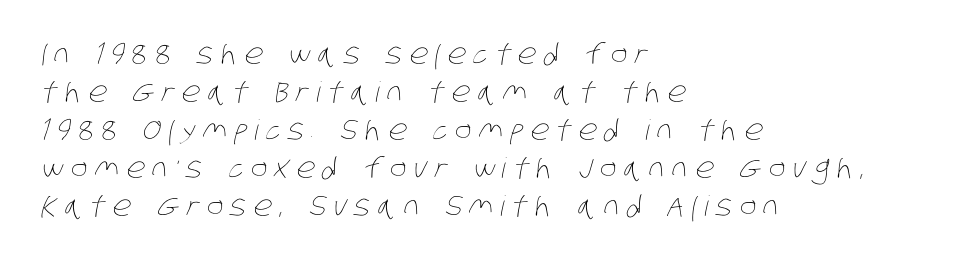
Q: Is the text bold? A: No.
Q: Is the text underlined? A: No.
Q: How is the paragraph aligned? A: Left-aligned.
Q: Is the spacing between letters normal or unusually wide? A: Unusually wide.
Q: Is the spacing between lines tight, normal or loose? A: Normal.
Q: Width (condensed, normal, or wide)? A: Condensed.
Q: Stroke contrast? A: Low.
Q: x-height? A: Large.
Q: Monospaced? A: No.
